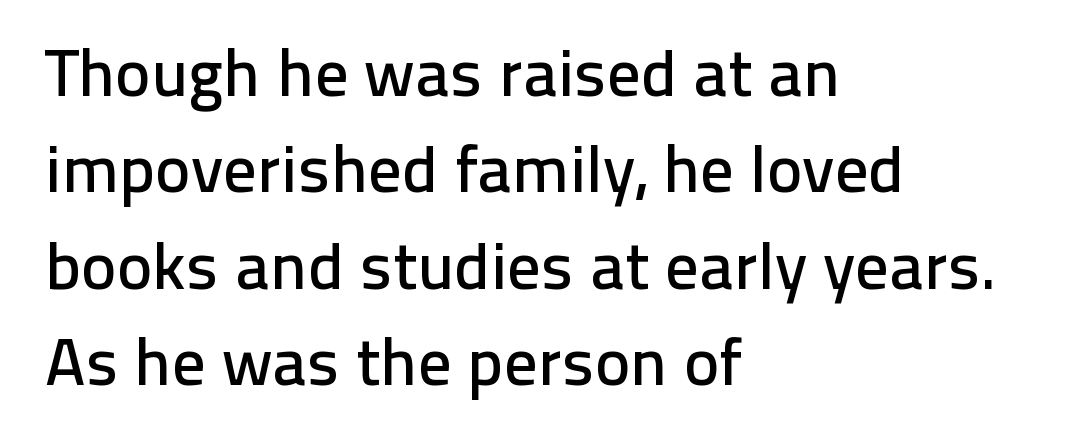
Q: Is the text italic (slanted)? A: No, it is upright.
Q: Is the typeface a serif or a sans-serif typeface? A: Sans-serif.
Q: Is the text underlined? A: No.
Q: How is the paragraph aligned? A: Left-aligned.
Q: Is the spacing between letters normal or unusually wide? A: Normal.
Q: Is the spacing between lines tight, normal or loose? A: Normal.
Q: Width (condensed, normal, or wide)? A: Normal.
Q: Stroke contrast? A: Low.
Q: x-height? A: Medium.
Q: Monospaced? A: No.
